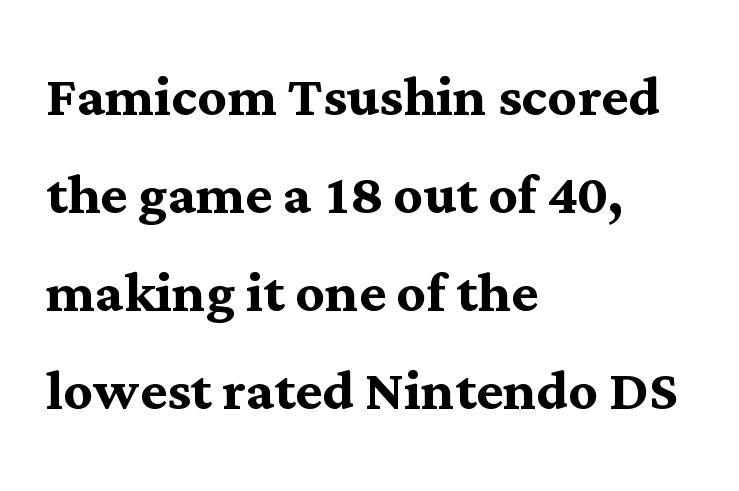
The image shows 72 px semibold serif type, upright; set left-aligned, normal line spacing (1.36x), normal letter spacing, not underlined; medium stroke contrast and a medium x-height.
